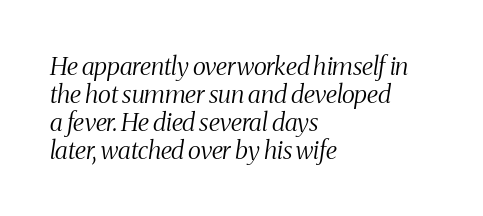
{"italic": "yes", "lean": "right", "slant_degrees": 8, "bold": "no", "underline": "no", "align": "left", "line_spacing": "tight", "line_spacing_ratio": 1.12, "letter_spacing": "normal", "letter_spacing_em": 0.0, "glyph_px": 25}
